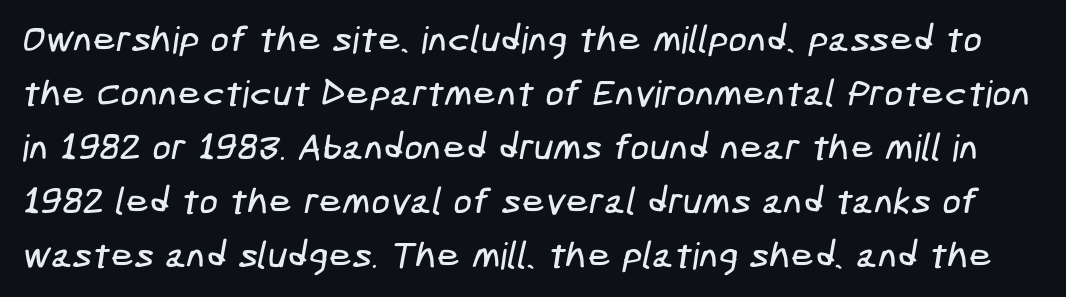
{"serif": "no", "width": "condensed", "stroke_contrast": "low", "x_height": "medium", "underline": "no", "line_spacing": "normal", "line_spacing_ratio": 1.46, "letter_spacing": "normal", "letter_spacing_em": 0.0, "glyph_px": 37}
